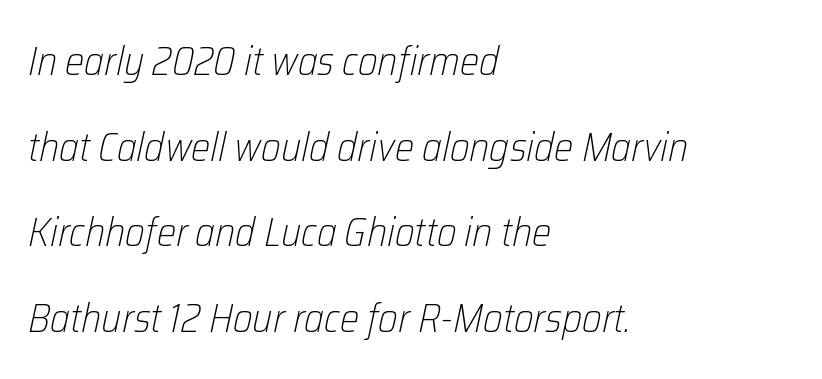
{"italic": "yes", "lean": "right", "slant_degrees": 12, "bold": "no", "weight": "light", "width": "condensed", "stroke_contrast": "low", "x_height": "medium", "monospaced": "no", "underline": "no", "align": "left", "line_spacing": "loose", "line_spacing_ratio": 2.09, "letter_spacing": "normal", "letter_spacing_em": 0.0, "glyph_px": 41}
